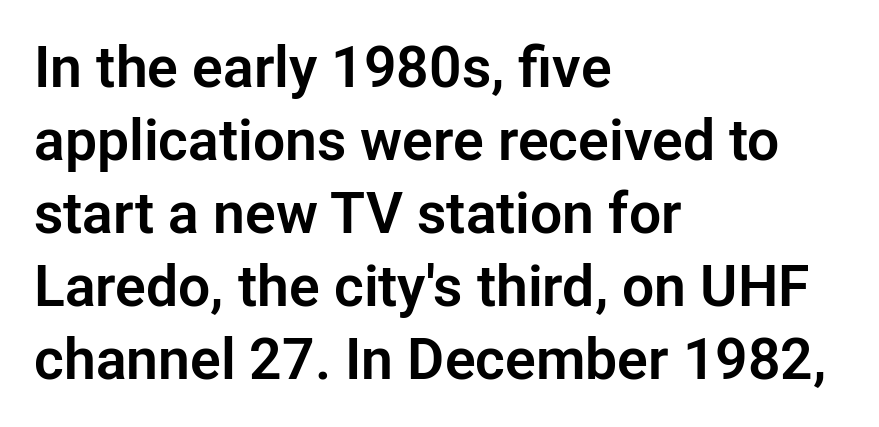
The image shows 57 px sans-serif type, upright; set left-aligned, normal line spacing (1.28x), normal letter spacing, not underlined; low stroke contrast and a medium x-height.
